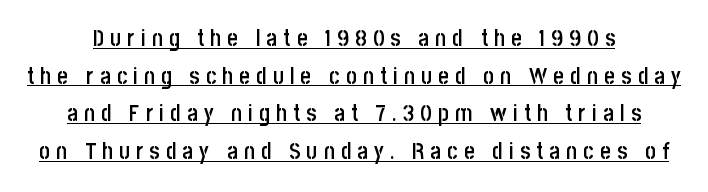
In terms of letterspacing, this is a distinctly airy, spread setting. This is moderately heavy type, rendered in semibold. A typesetter would call this leading conventional body-copy spacing. No italicization has been applied; the sample stays upright. Underlining? Definitely there.
